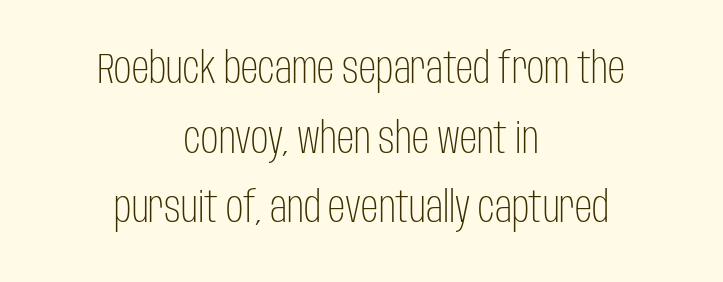
{"serif": "no", "italic": "no", "bold": "no", "weight": "light", "width": "condensed", "stroke_contrast": "low", "x_height": "large", "monospaced": "no", "underline": "no", "align": "center", "line_spacing": "normal", "line_spacing_ratio": 1.62, "letter_spacing": "normal", "letter_spacing_em": 0.0, "glyph_px": 43}
